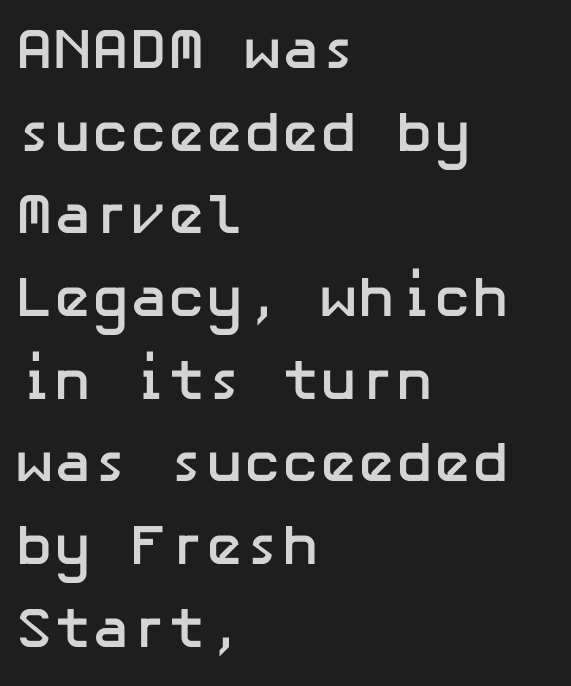
Quick note: interline space is typical. This is sans-serif lettering, the kind often seen on screens and signage. Glance below the letters and you will spot only blank space. There is no visible air inserted between adjacent glyphs. Emphasis by weight is at full strength: bold.
